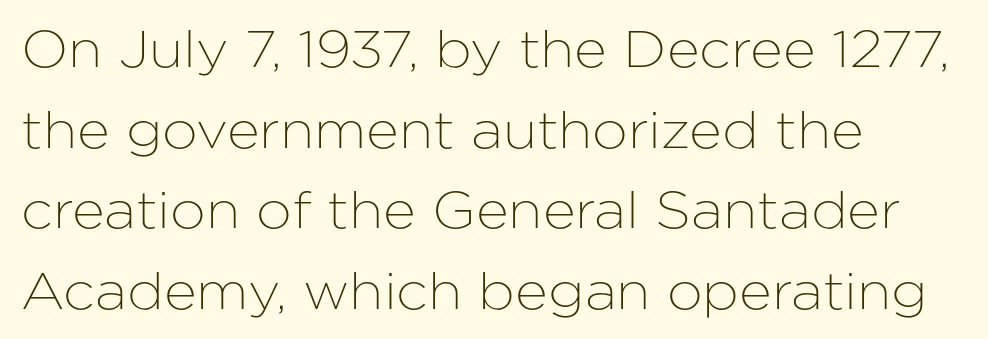
{"serif": "no", "italic": "no", "width": "normal", "stroke_contrast": "low", "x_height": "medium", "monospaced": "no", "underline": "no", "align": "left", "line_spacing": "normal", "line_spacing_ratio": 1.58, "letter_spacing": "normal", "letter_spacing_em": 0.0, "glyph_px": 51}
